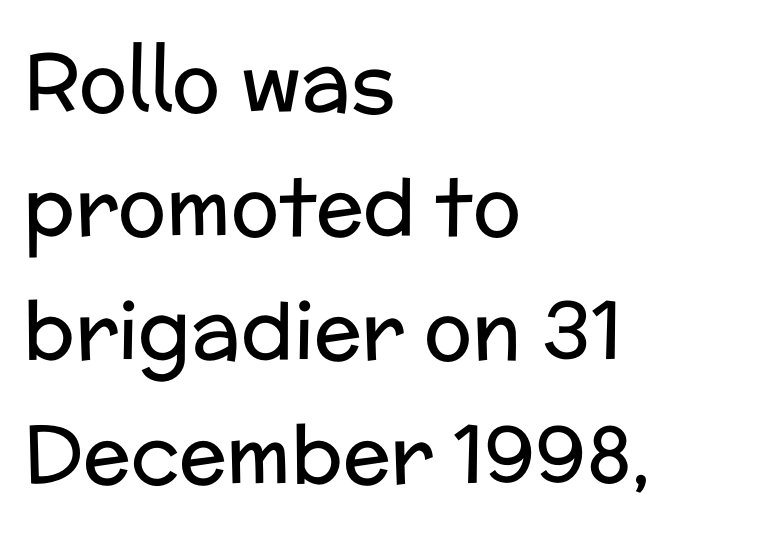
The image shows 80 px regular-weight sans-serif type, upright; set left-aligned, normal line spacing (1.55x), normal letter spacing, not underlined; low stroke contrast and a medium x-height.
